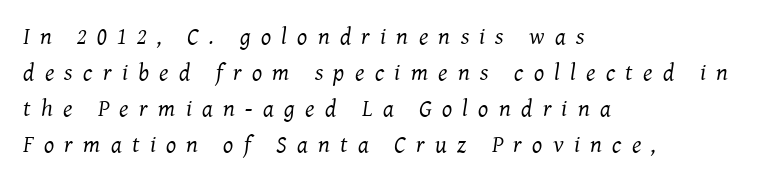
{"italic": "yes", "lean": "right", "slant_degrees": 7, "bold": "no", "underline": "no", "align": "left", "line_spacing": "normal", "line_spacing_ratio": 1.5, "letter_spacing": "wide", "letter_spacing_em": 0.43, "glyph_px": 24}
